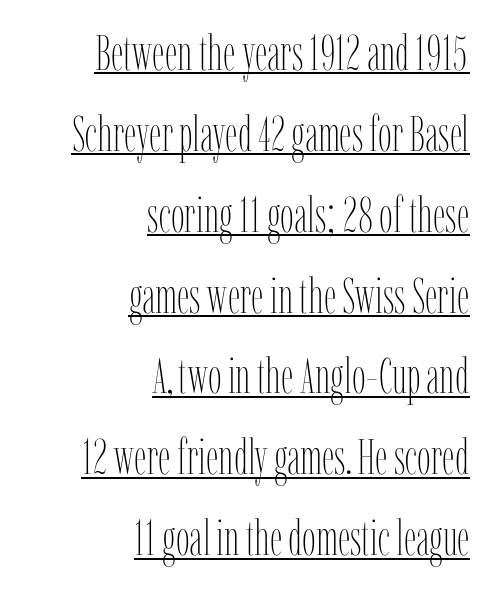
{"italic": "no", "bold": "no", "weight": "thin", "width": "condensed", "stroke_contrast": "low", "x_height": "medium", "monospaced": "no", "underline": "yes", "align": "right", "line_spacing": "normal", "line_spacing_ratio": 1.65, "letter_spacing": "normal", "letter_spacing_em": 0.0, "glyph_px": 49}
